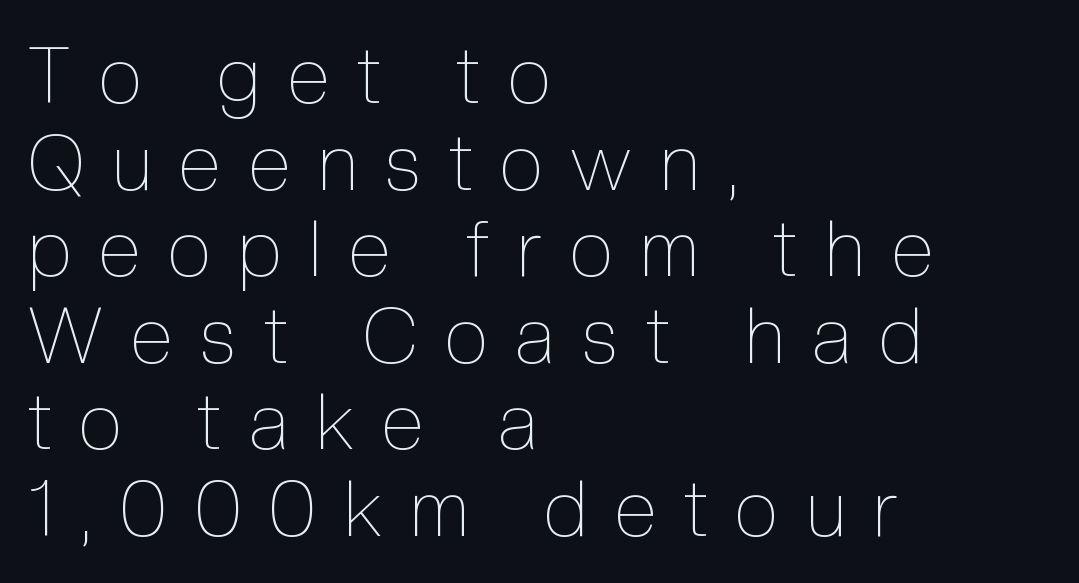
{"italic": "no", "bold": "no", "weight": "thin", "width": "condensed", "x_height": "medium", "monospaced": "no", "underline": "no", "align": "left", "line_spacing": "tight", "line_spacing_ratio": 1.11, "letter_spacing": "wide", "letter_spacing_em": 0.36, "glyph_px": 78}
